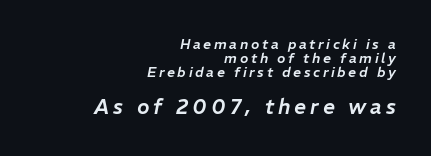
Q: Is the text italic (slanted)? A: Yes, it leans right by about 11 degrees.
Q: Is the text underlined? A: No.
Q: How is the paragraph aligned? A: Right-aligned.
Q: Is the spacing between lines tight, normal or loose? A: Tight.
Q: Which block of text is set in a larger size, the first (top) or the second (bottom)? A: The second (bottom) one.
